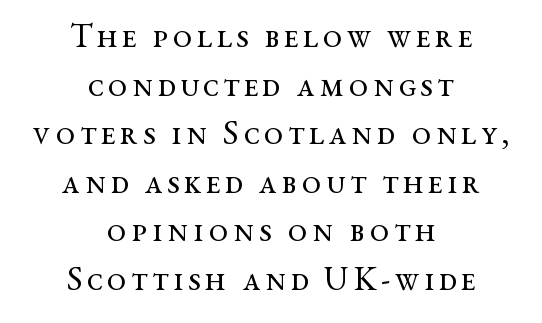
Q: Is the text bold? A: No.
Q: Is the text italic (slanted)? A: No, it is upright.
Q: Is the typeface a serif or a sans-serif typeface? A: Serif.
Q: Is the text underlined? A: No.
Q: How is the paragraph aligned? A: Centered.
Q: Is the spacing between lines tight, normal or loose? A: Normal.
Q: Width (condensed, normal, or wide)? A: Wide.
Q: Stroke contrast? A: Medium.
Q: x-height? A: Medium.
Q: Monospaced? A: No.
